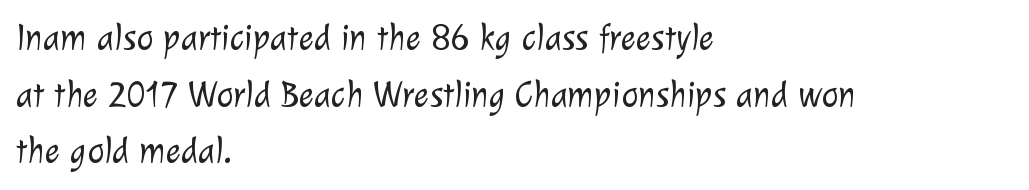
Q: Is the text bold? A: No.
Q: Is the typeface a serif or a sans-serif typeface? A: Sans-serif.
Q: Is the text underlined? A: No.
Q: How is the paragraph aligned? A: Left-aligned.
Q: Is the spacing between letters normal or unusually wide? A: Normal.
Q: Is the spacing between lines tight, normal or loose? A: Normal.
Q: Width (condensed, normal, or wide)? A: Normal.
Q: Stroke contrast? A: Low.
Q: x-height? A: Medium.
Q: Monospaced? A: No.
